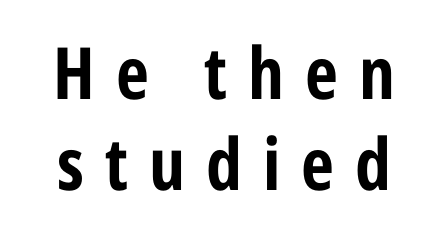
The image shows 72 px bold, condensed sans-serif type, upright; set centered, normal line spacing (1.26x), unusually wide letter spacing (+0.29 em), not underlined; low stroke contrast and a medium x-height.
